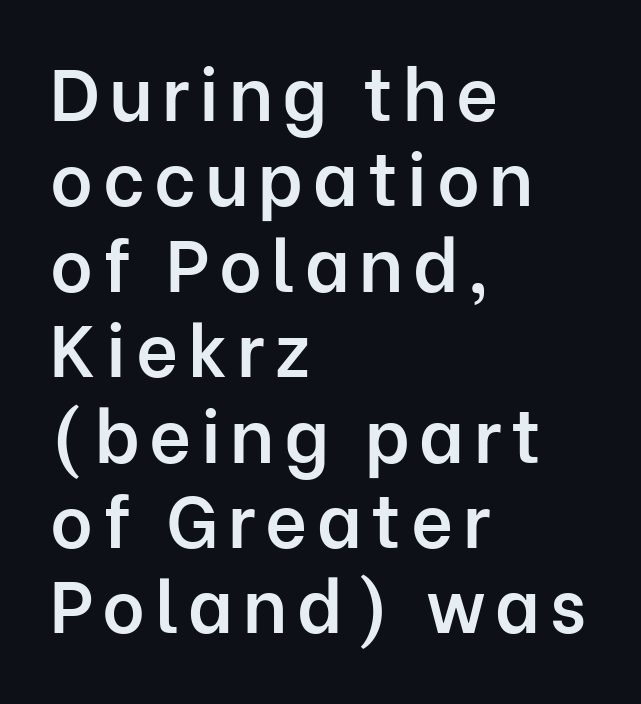
{"serif": "no", "italic": "no", "bold": "semi", "weight": "semibold", "width": "normal", "stroke_contrast": "low", "x_height": "medium", "monospaced": "no", "underline": "no", "align": "left", "line_spacing_ratio": 1.17, "glyph_px": 73}
